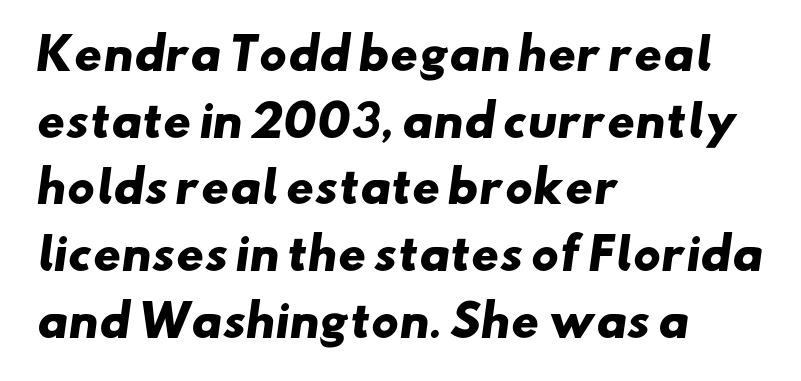
Q: Is the text bold? A: Yes.
Q: Is the typeface a serif or a sans-serif typeface? A: Sans-serif.
Q: Is the text underlined? A: No.
Q: How is the paragraph aligned? A: Left-aligned.
Q: Is the spacing between letters normal or unusually wide? A: Normal.
Q: Is the spacing between lines tight, normal or loose? A: Normal.
Q: Width (condensed, normal, or wide)? A: Wide.
Q: Stroke contrast? A: Low.
Q: x-height? A: Small.
Q: Monospaced? A: No.
